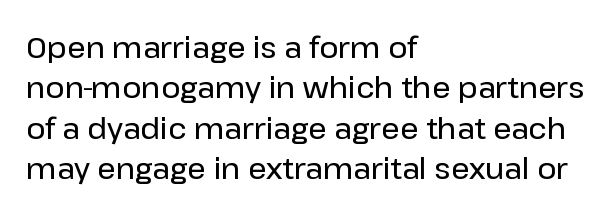
A normal amount of white space separates one row of letters from the next. A typesetter would label this face a sans. The tracking reads as untouched default to a designer's eye. Bare-footed words on every line.
